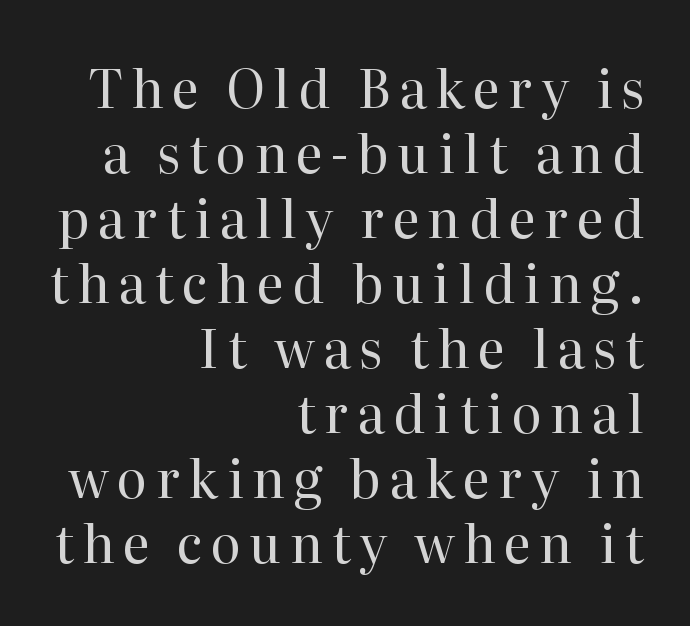
{"serif": "yes", "italic": "no", "bold": "no", "weight": "regular", "width": "normal", "stroke_contrast": "high", "x_height": "medium", "monospaced": "no", "underline": "no", "align": "right", "line_spacing": "normal", "line_spacing_ratio": 1.25, "glyph_px": 52}
